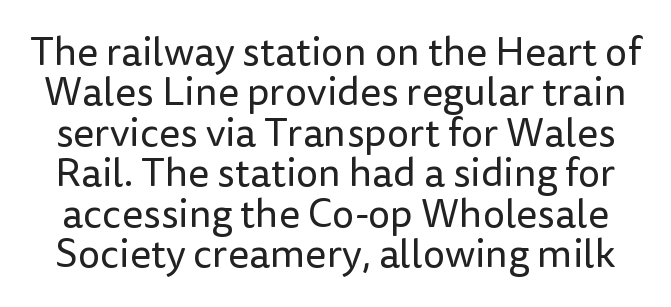
{"serif": "no", "italic": "no", "bold": "no", "weight": "regular", "width": "normal", "stroke_contrast": "low", "x_height": "medium", "monospaced": "no", "underline": "no", "line_spacing": "tight", "line_spacing_ratio": 1.01, "letter_spacing": "normal", "letter_spacing_em": 0.0, "glyph_px": 40}
